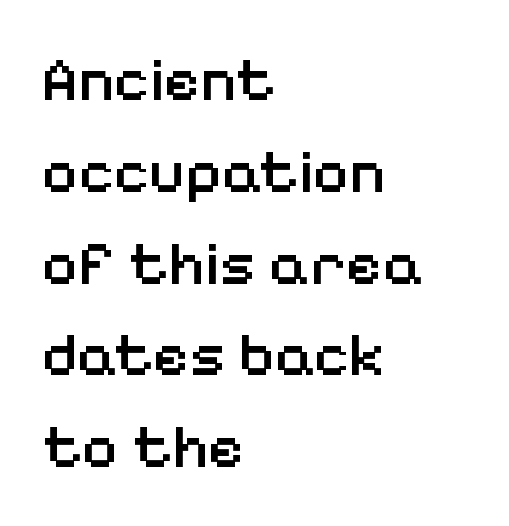
Q: Is the text bold? A: Semi-bold.
Q: Is the text italic (slanted)? A: No, it is upright.
Q: Is the typeface a serif or a sans-serif typeface? A: Sans-serif.
Q: Is the text underlined? A: No.
Q: How is the paragraph aligned? A: Left-aligned.
Q: Is the spacing between letters normal or unusually wide? A: Normal.
Q: Is the spacing between lines tight, normal or loose? A: Normal.
Q: Width (condensed, normal, or wide)? A: Normal.
Q: Stroke contrast? A: Low.
Q: x-height? A: Medium.
Q: Monospaced? A: No.
